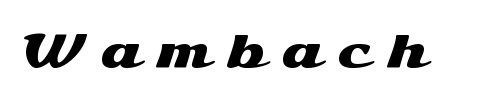
{"serif": "no", "width": "wide", "stroke_contrast": "medium", "x_height": "medium", "monospaced": "no", "underline": "no", "letter_spacing": "wide", "letter_spacing_em": 0.35, "glyph_px": 44}
